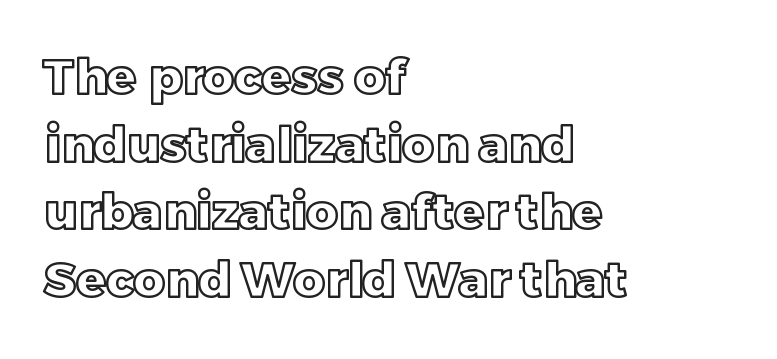
Q: Is the text italic (slanted)? A: No, it is upright.
Q: Is the text underlined? A: No.
Q: How is the paragraph aligned? A: Left-aligned.
Q: Is the spacing between letters normal or unusually wide? A: Normal.
Q: Is the spacing between lines tight, normal or loose? A: Normal.
Q: Width (condensed, normal, or wide)? A: Normal.
Q: x-height? A: Large.
Q: Monospaced? A: No.
